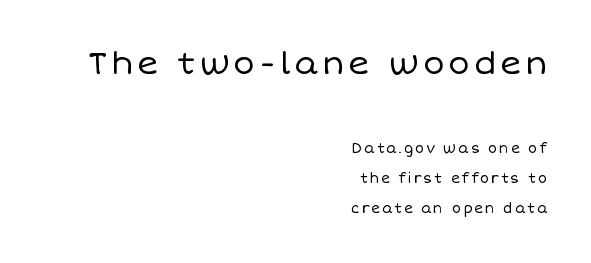
{"italic": "no", "bold": "no", "weight": "regular", "width": "normal", "stroke_contrast": "low", "x_height": "large", "monospaced": "no", "underline": "no", "align": "right", "line_spacing": "loose", "line_spacing_ratio": 2.16, "larger_block": "first", "size_ratio": 2.29, "glyph_px": 32}
